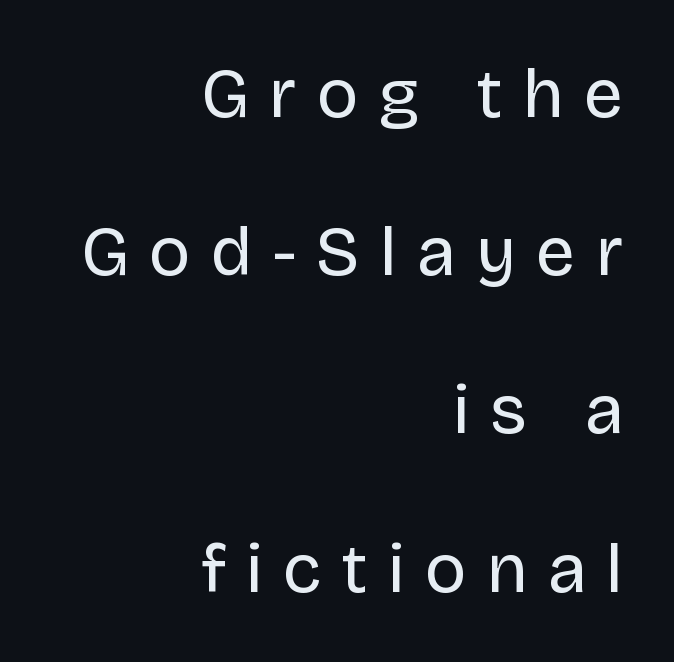
Q: Is the text bold? A: No.
Q: Is the text italic (slanted)? A: No, it is upright.
Q: Is the typeface a serif or a sans-serif typeface? A: Sans-serif.
Q: Is the text underlined? A: No.
Q: How is the paragraph aligned? A: Right-aligned.
Q: Is the spacing between letters normal or unusually wide? A: Unusually wide.
Q: Is the spacing between lines tight, normal or loose? A: Loose.
Q: Width (condensed, normal, or wide)? A: Normal.
Q: Stroke contrast? A: Low.
Q: x-height? A: Large.
Q: Monospaced? A: No.
